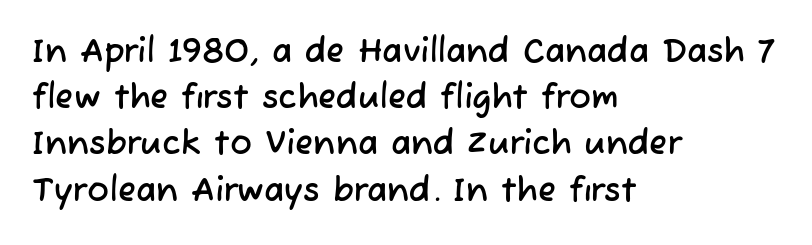
Q: Is the typeface a serif or a sans-serif typeface? A: Sans-serif.
Q: Is the text underlined? A: No.
Q: How is the paragraph aligned? A: Left-aligned.
Q: Is the spacing between letters normal or unusually wide? A: Normal.
Q: Is the spacing between lines tight, normal or loose? A: Normal.
Q: Width (condensed, normal, or wide)? A: Normal.
Q: Stroke contrast? A: Low.
Q: x-height? A: Medium.
Q: Monospaced? A: No.
